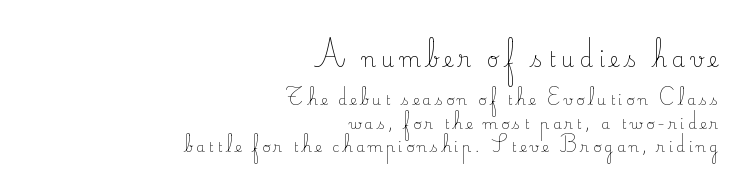
The image shows 21 px text type, upright; set right-aligned, normal line spacing (1.68x), unusually wide letter spacing (+0.25 em), not underlined; the first (top) block is 1.5x larger.
